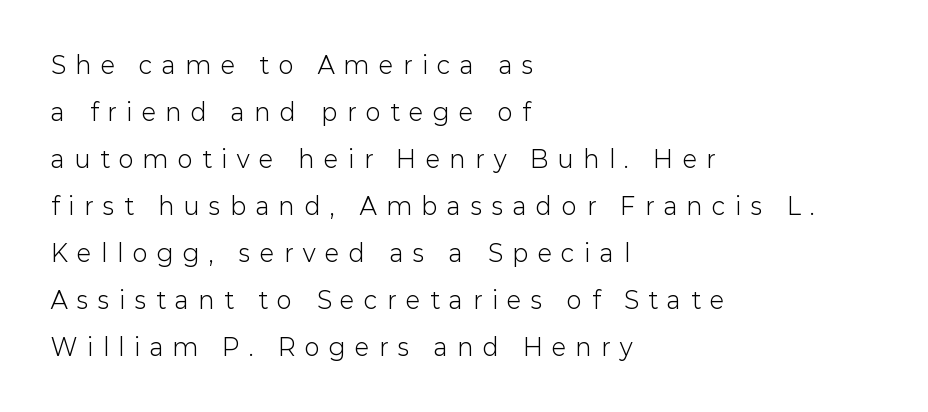
The image shows 23 px text type, upright; set left-aligned, loose line spacing (2.04x), unusually wide letter spacing (+0.43 em), not underlined.
